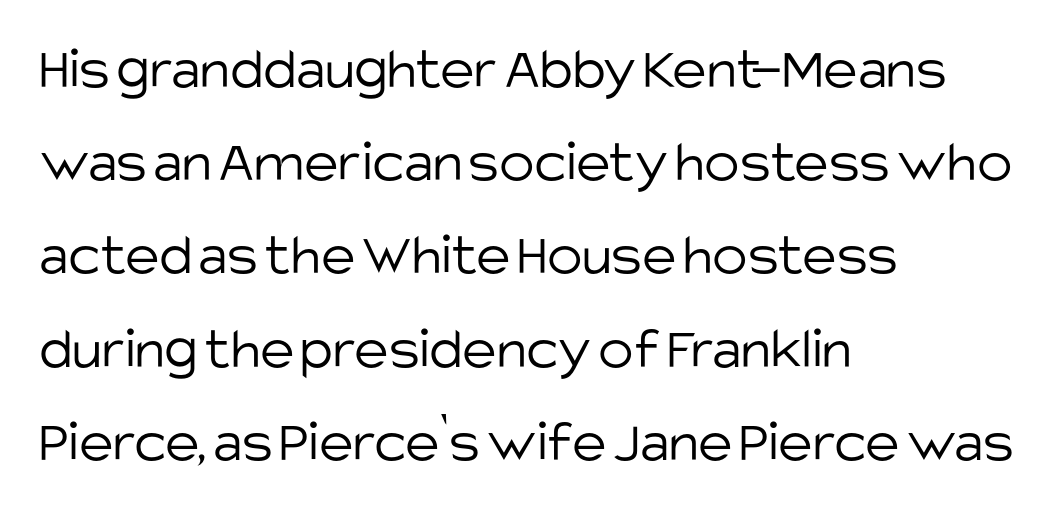
Note: no serifs on the glyphs. Tracking value appears to be zero — textbook default spacing. The face used here is proportionally spaced, like ordinary book or web type. Which margin do the lines hug? The left one — the right edge is uneven.
